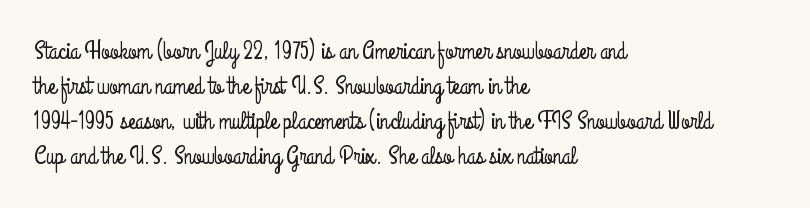
The rendering uses a moderate line-height, typical for paragraphs. A typesetter would call this zero additional tracking. Teacher's note: observe the even left margin — that is flush-left alignment. The string is rendered with underlining switched off.
